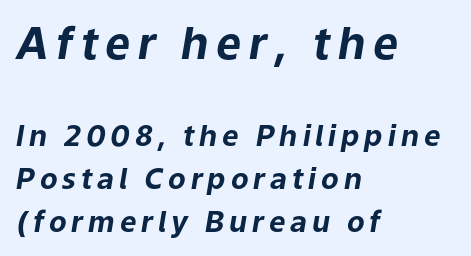
{"italic": "yes", "lean": "right", "slant_degrees": 9, "bold": "yes", "weight": "bold", "width": "normal", "stroke_contrast": "low", "x_height": "medium", "monospaced": "no", "underline": "no", "align": "left", "line_spacing": "normal", "line_spacing_ratio": 1.49, "larger_block": "first", "size_ratio": 1.52, "glyph_px": 44}
